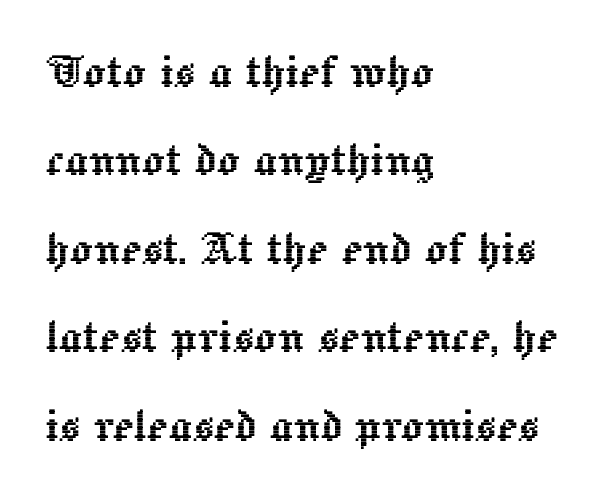
Q: Is the text italic (slanted)? A: No, it is upright.
Q: Is the text underlined? A: No.
Q: How is the paragraph aligned? A: Left-aligned.
Q: Is the spacing between letters normal or unusually wide? A: Normal.
Q: Is the spacing between lines tight, normal or loose? A: Normal.
Q: Width (condensed, normal, or wide)? A: Normal.
Q: x-height? A: Medium.
Q: Monospaced? A: No.
